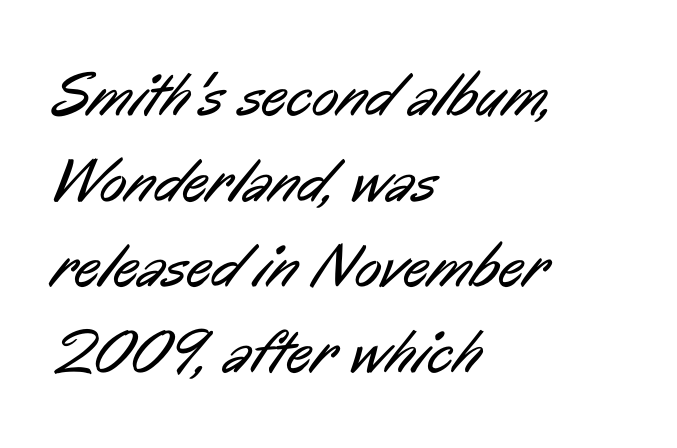
{"serif": "no", "bold": "no", "weight": "regular", "width": "condensed", "stroke_contrast": "low", "x_height": "medium", "monospaced": "no", "underline": "no", "align": "left", "line_spacing": "normal", "line_spacing_ratio": 1.38, "letter_spacing": "normal", "letter_spacing_em": 0.0, "glyph_px": 62}
